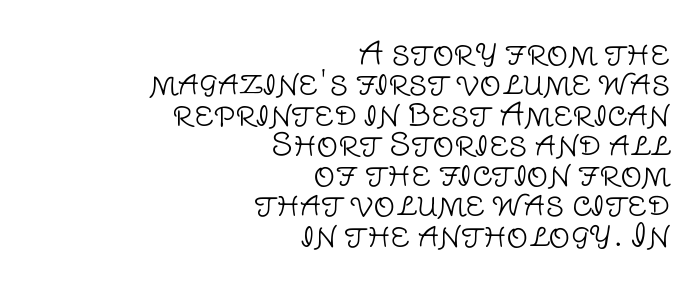
{"serif": "no", "bold": "no", "weight": "light", "width": "normal", "stroke_contrast": "low", "x_height": "large", "monospaced": "no", "underline": "no", "align": "right", "line_spacing": "tight", "line_spacing_ratio": 1.01, "letter_spacing": "normal", "letter_spacing_em": 0.0, "glyph_px": 30}
